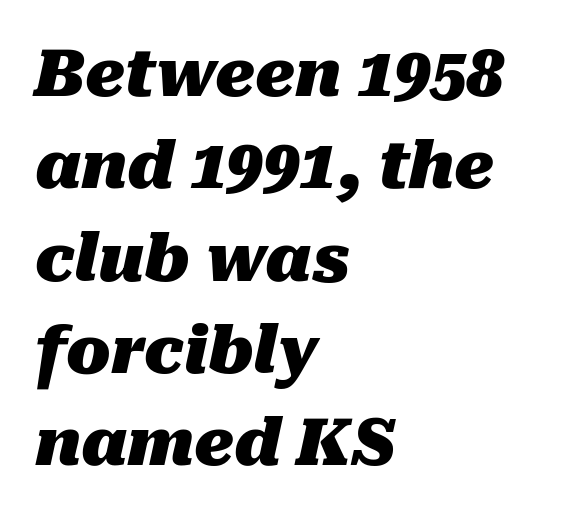
{"italic": "yes", "lean": "right", "slant_degrees": 10, "bold": "yes", "weight": "heavy", "width": "normal", "stroke_contrast": "medium", "x_height": "medium", "monospaced": "no", "underline": "no", "align": "left", "line_spacing": "normal", "line_spacing_ratio": 1.42, "letter_spacing": "normal", "letter_spacing_em": 0.0, "glyph_px": 65}
